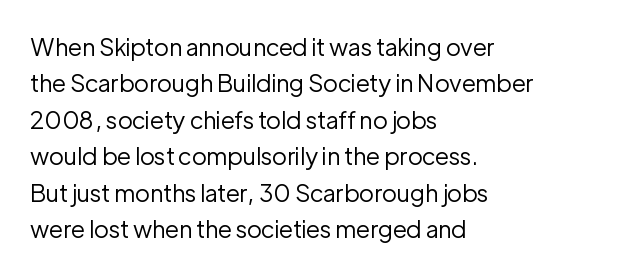
The foot of each line stays bare and open. These lines stack with their left ends in a neat column. Italic: no, the glyphs are upright roman. These lines sit exactly where default settings would place them.
